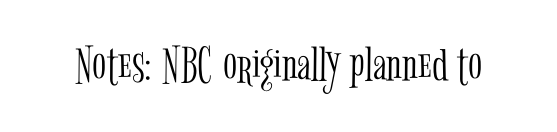
Here the designer chose a conventional face with non-uniform glyph widths. Only glyphs here, with clear space below each row. Does extra space separate the letters? No, they use regular spacing. Every stem runs plumb, perpendicular to the baseline.
